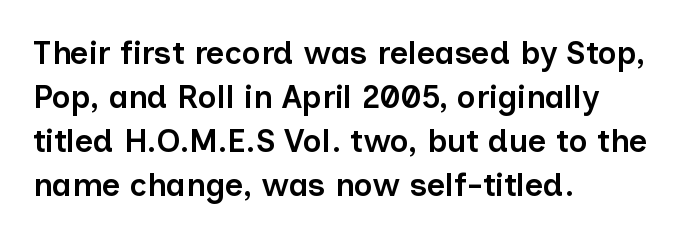
{"serif": "no", "italic": "no", "bold": "semi", "weight": "semibold", "width": "normal", "stroke_contrast": "low", "x_height": "medium", "monospaced": "no", "underline": "no", "align": "left", "line_spacing": "normal", "line_spacing_ratio": 1.38, "letter_spacing": "normal", "letter_spacing_em": 0.0, "glyph_px": 32}
